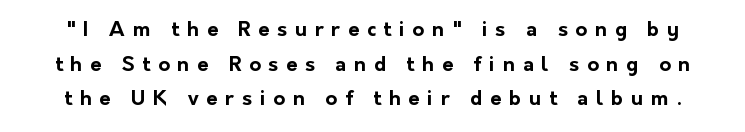
The image shows 20 px bold type, upright; set line spacing 1.73x, unusually wide letter spacing (+0.39 em), not underlined.
